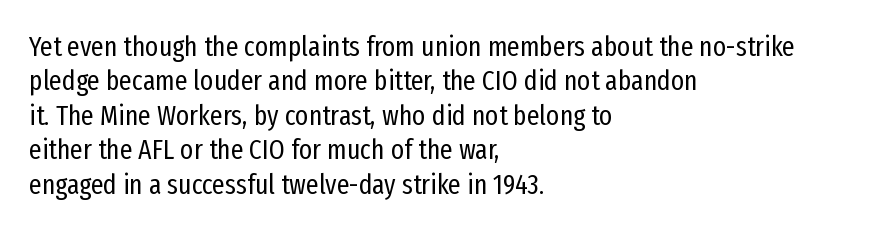
{"serif": "no", "italic": "no", "bold": "no", "weight": "regular", "width": "condensed", "stroke_contrast": "low", "x_height": "medium", "monospaced": "no", "underline": "no", "align": "left", "line_spacing_ratio": 1.23, "letter_spacing": "normal", "letter_spacing_em": 0.0, "glyph_px": 28}
